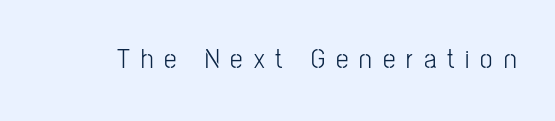
Is this a heavy cut? Hardly; it is regular or lighter. Here the designer chose a conventional face with non-uniform glyph widths. The gap between lines stays unmarked. In terms of letterspacing, this is a distinctly airy, spread setting. The axis of the letterforms is exactly vertical. Look at the bottom of the vertical strokes: they stop flat, with no serifs.
